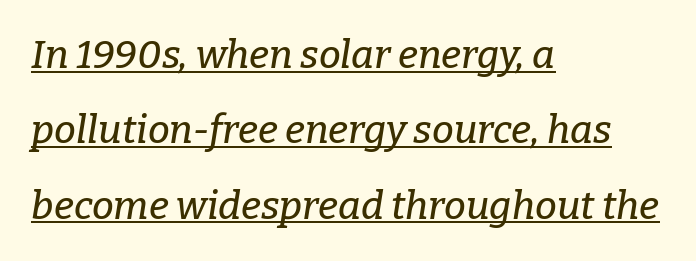
Standard letterfit; no display-style spreading of the glyphs. Each letter keeps its own natural width here, so spacing adapts to shape. Every row of glyphs begins at an identical x-position on the left. A serif font was chosen for this passage. Line spacing here is loose.
